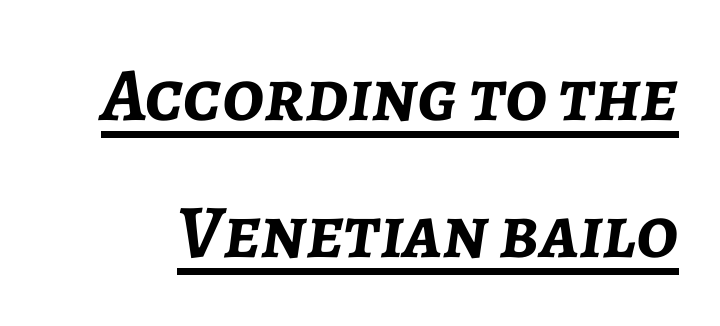
{"italic": "yes", "lean": "right", "slant_degrees": 7, "bold": "yes", "weight": "semibold", "width": "normal", "stroke_contrast": "low", "x_height": "medium", "monospaced": "no", "underline": "yes", "line_spacing_ratio": 1.8, "letter_spacing": "normal", "letter_spacing_em": 0.0, "glyph_px": 76}
